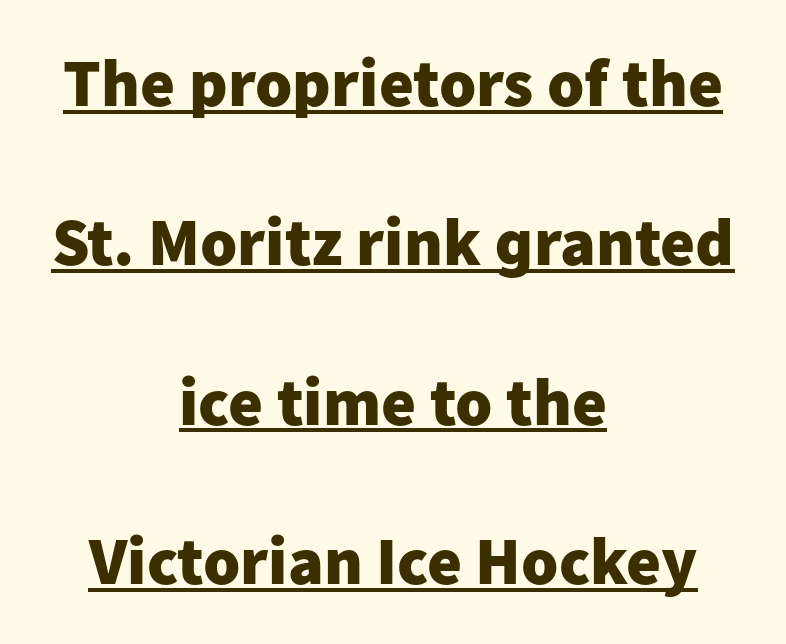
{"serif": "no", "italic": "no", "bold": "yes", "weight": "heavy", "width": "normal", "stroke_contrast": "low", "x_height": "medium", "monospaced": "no", "underline": "yes", "align": "center", "line_spacing": "loose", "line_spacing_ratio": 2.38, "letter_spacing": "normal", "letter_spacing_em": 0.0, "glyph_px": 67}
